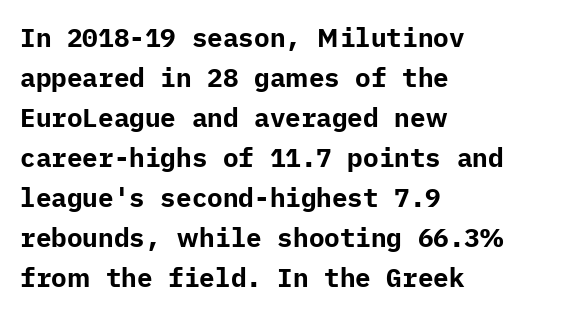
The letterforms sit shoulder to shoulder at normal distance. If you measured baseline to baseline, you'd find a middling distance. The specimen omits any rule beneath the text block's lines. These lines stack with their left ends in a neat column.
